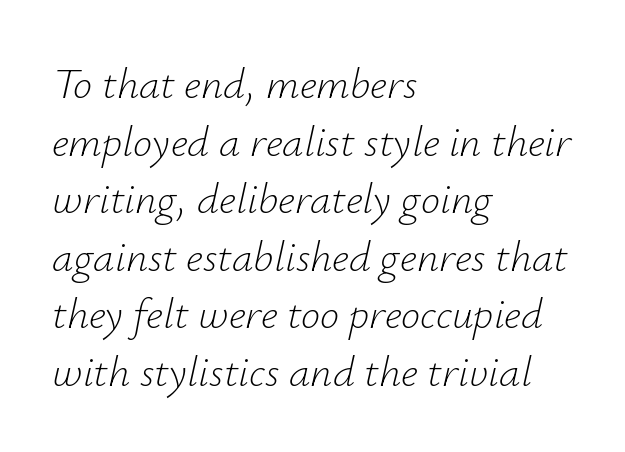
A typesetter would mark this as italic. A quiet, ordinary-to-light weight characterises the typeface. Is there much room between lines? A standard amount, neither cramped nor airy. The face used here is proportionally spaced, like ordinary book or web type. The compositor pushed each line to the left boundary.
